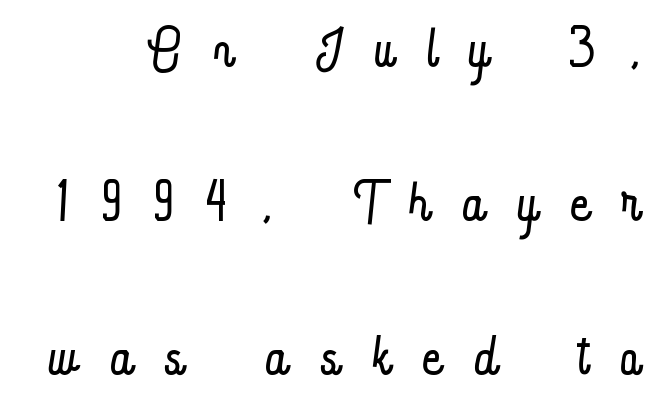
The image shows 77 px light, condensed type; set loose line spacing (2.0x), unusually wide letter spacing (+0.44 em), not underlined; low stroke contrast and a small x-height.
